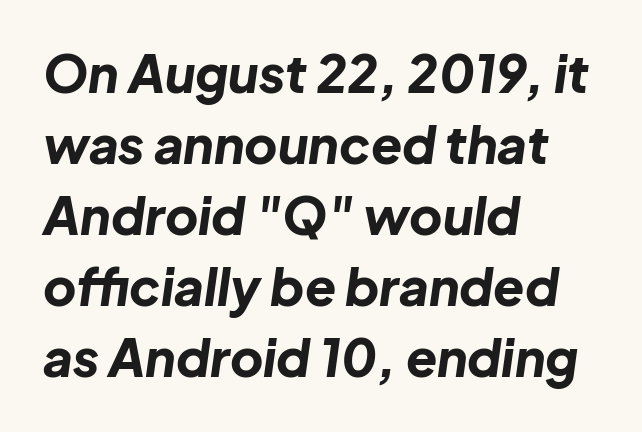
One-word summary of the alignment: left. Spacing verdict: proportional, widths tailored to each character. Yep, that's italic — everything's leaning. Quick note: underline off.
